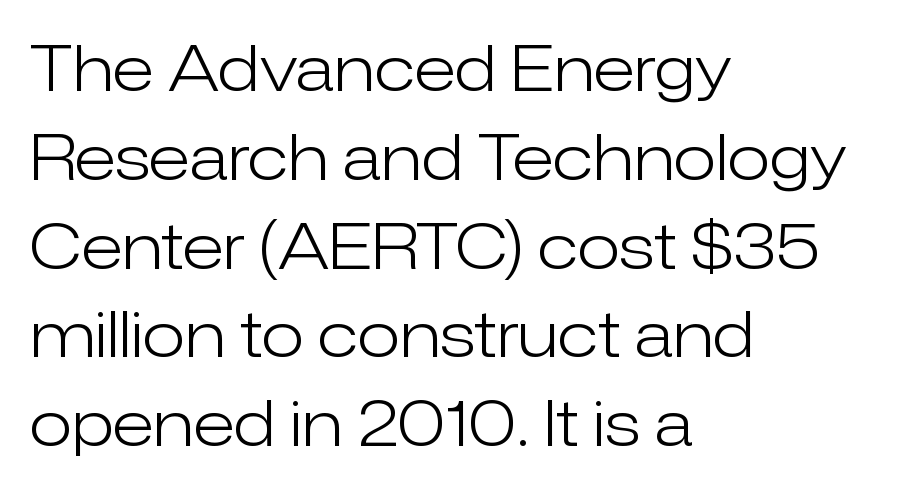
{"serif": "no", "italic": "no", "bold": "no", "weight": "light", "width": "normal", "stroke_contrast": "low", "x_height": "medium", "monospaced": "no", "underline": "no", "align": "left", "line_spacing": "normal", "line_spacing_ratio": 1.41, "letter_spacing": "normal", "letter_spacing_em": 0.0, "glyph_px": 63}
